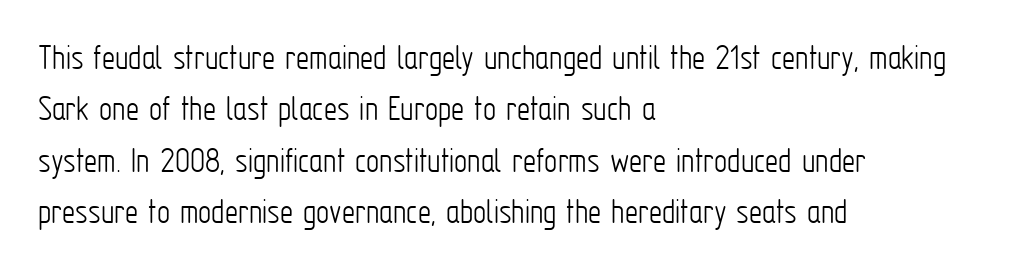
Q: Is the text bold? A: No.
Q: Is the text italic (slanted)? A: No, it is upright.
Q: Is the typeface a serif or a sans-serif typeface? A: Sans-serif.
Q: Is the text underlined? A: No.
Q: How is the paragraph aligned? A: Left-aligned.
Q: Is the spacing between letters normal or unusually wide? A: Normal.
Q: Is the spacing between lines tight, normal or loose? A: Normal.
Q: Width (condensed, normal, or wide)? A: Condensed.
Q: Stroke contrast? A: Low.
Q: x-height? A: Medium.
Q: Monospaced? A: No.
